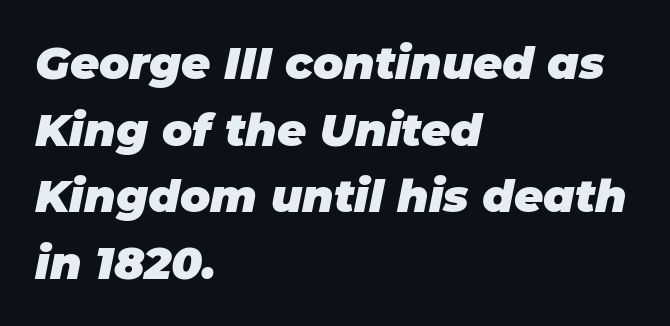
The letters advance in unequal steps, a hallmark of proportional type. In terms of letterspacing, this is plain default setting. The text block is weighted toward the left margin, trailing off unevenly rightward. Plain, unruled lines of type.
